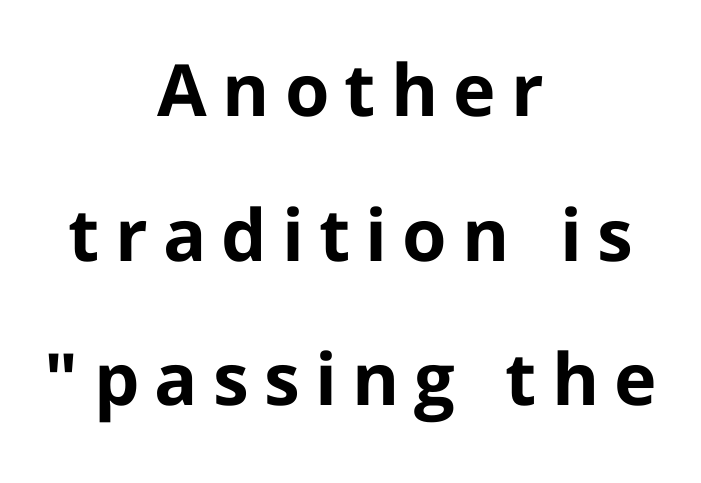
Successive baselines arrive slowly, with a big drop between each. A student would call this center alignment; a typographer would say set centered. Only glyphs here, with clear space below each row. Observe the absence of serifs on each vertical stroke in this sample. Is the type bold? Yes — the strokes are clearly thick and heavy. A typesetter would mark this as roman, not italic.
